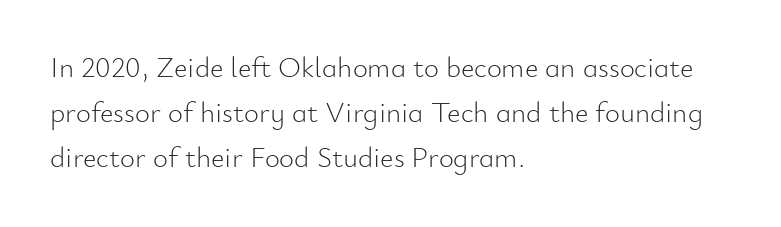
{"serif": "no", "italic": "no", "bold": "no", "weight": "light", "width": "normal", "stroke_contrast": "low", "x_height": "small", "monospaced": "no", "underline": "no", "align": "left", "line_spacing": "normal", "line_spacing_ratio": 1.56, "letter_spacing": "normal", "letter_spacing_em": 0.0, "glyph_px": 29}
